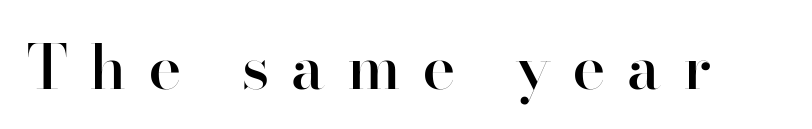
{"serif": "no", "italic": "no", "bold": "semi", "weight": "semibold", "width": "normal", "stroke_contrast": "high", "x_height": "small", "monospaced": "no", "underline": "no", "letter_spacing": "wide", "letter_spacing_em": 0.37, "glyph_px": 62}
